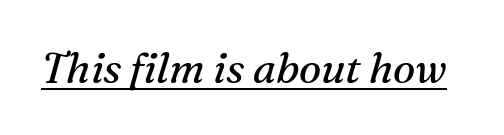
Q: Is the text bold? A: No.
Q: Is the text italic (slanted)? A: Yes, it leans right by about 16 degrees.
Q: Is the typeface a serif or a sans-serif typeface? A: Serif.
Q: Is the text underlined? A: Yes.
Q: Is the spacing between letters normal or unusually wide? A: Normal.
Q: Width (condensed, normal, or wide)? A: Normal.
Q: Stroke contrast? A: Medium.
Q: x-height? A: Medium.
Q: Monospaced? A: No.
